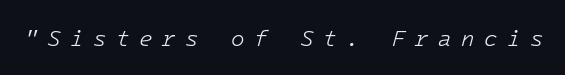
The image shows 22 px text type, italic (leaning right); set unusually wide letter spacing (+0.43 em), not underlined.
